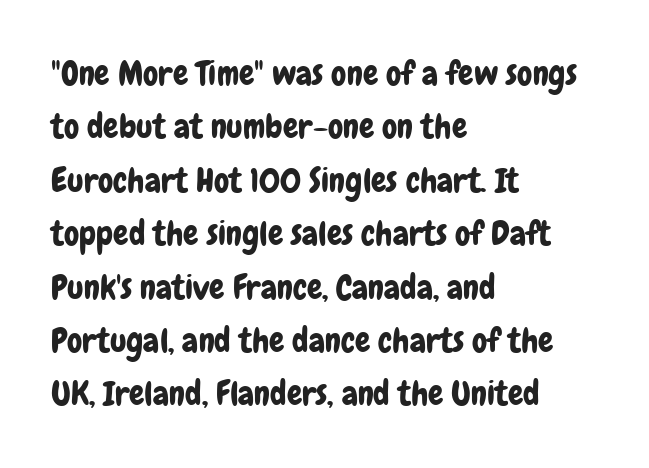
A normal amount of white space separates one row of letters from the next. Spacing verdict: proportional, widths tailored to each character. The lines in this sample share a left origin and differ only in where they stop. The strip under each line holds only bare page.
